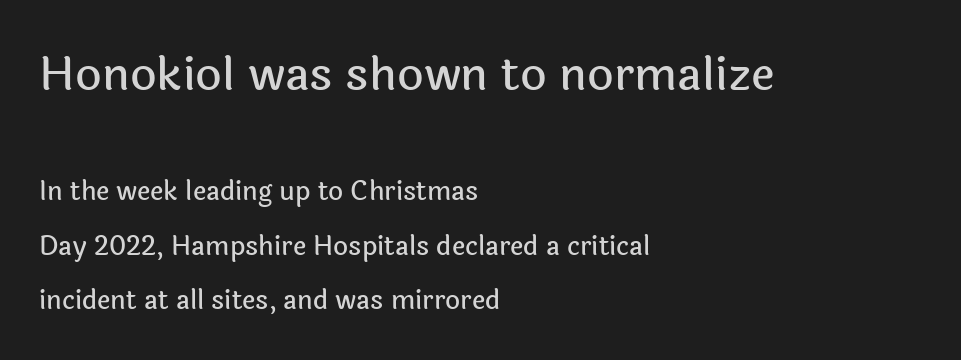
{"serif": "no", "italic": "no", "width": "normal", "x_height": "medium", "monospaced": "no", "underline": "no", "align": "left", "line_spacing": "loose", "line_spacing_ratio": 2.08, "letter_spacing": "normal", "letter_spacing_em": 0.0, "larger_block": "first", "size_ratio": 1.77, "glyph_px": 46}
